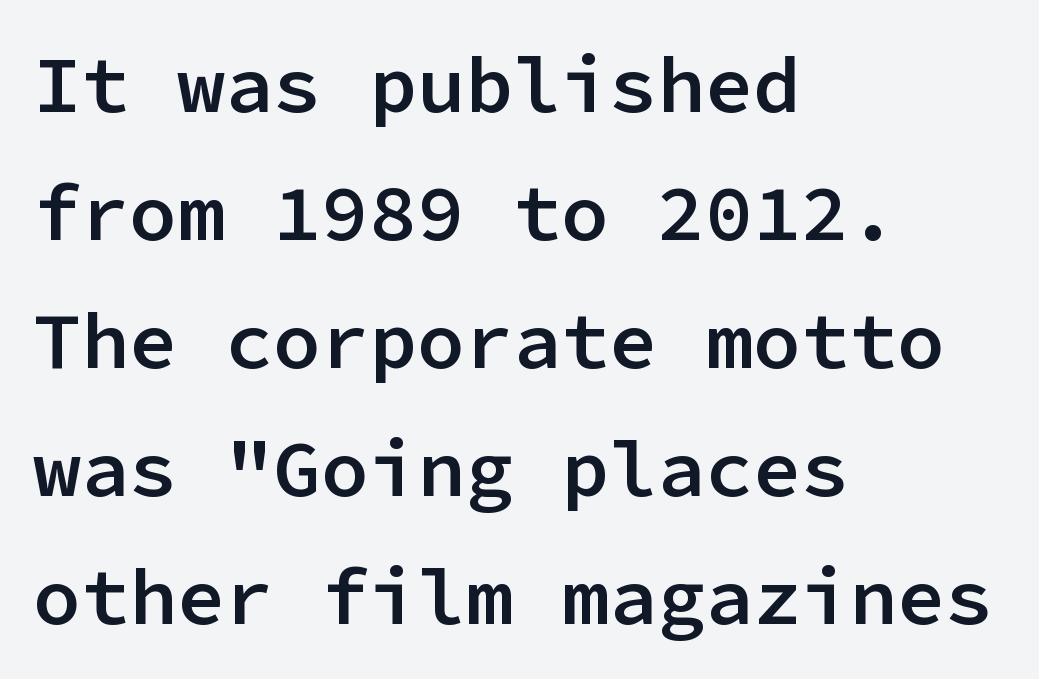
Characters follow at the spacing the type designer built in. Stroke terminals: plain, sans-serif. How heavy is the stroke? Medium-heavy — a semibold, shy of bold. Any mark beneath the type? The region is blank. Summary of vertical rhythm: regular, with standard interline spacing.
